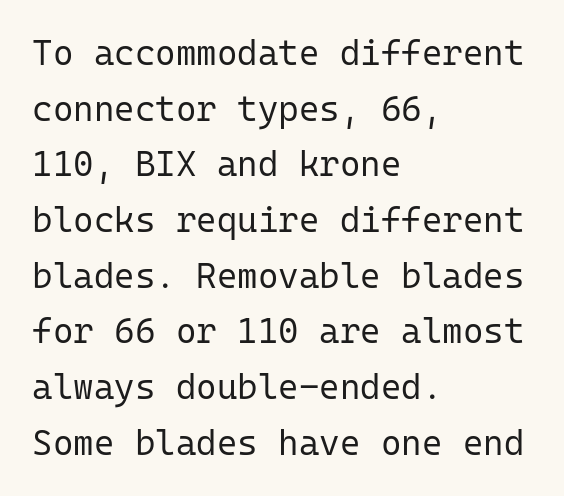
The image shows 35 px regular-weight sans-serif type, upright, monospaced; set left-aligned, normal line spacing (1.59x), normal letter spacing, not underlined; low stroke contrast and a medium x-height.
